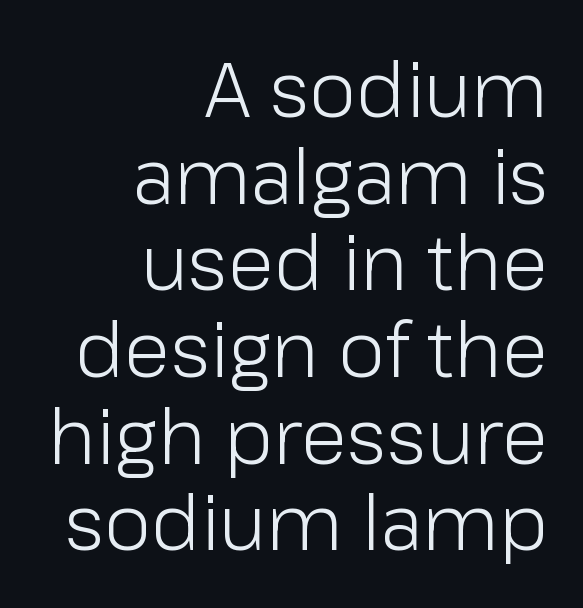
Heft: none added — not bold. Tightly led — the rows are bunched. Tracking here is standard; glyphs follow each other at the usual distance. A typesetter would call this proportional, since set widths differ per character. The glyphs are unaccompanied by any horizontal stroke below them.
